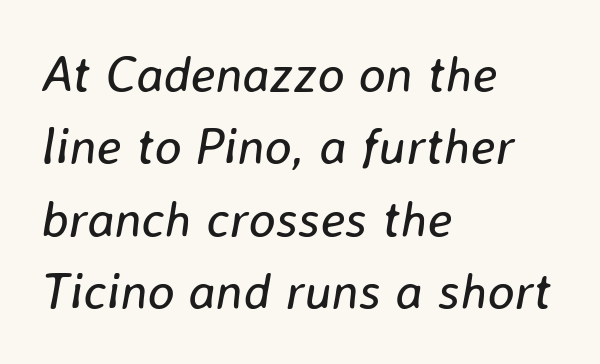
Q: Is the text bold? A: No.
Q: Is the text italic (slanted)? A: Yes, it leans right by about 8 degrees.
Q: Is the text underlined? A: No.
Q: How is the paragraph aligned? A: Left-aligned.
Q: Is the spacing between letters normal or unusually wide? A: Normal.
Q: Is the spacing between lines tight, normal or loose? A: Normal.
Q: Width (condensed, normal, or wide)? A: Normal.
Q: Stroke contrast? A: Low.
Q: x-height? A: Medium.
Q: Monospaced? A: No.
